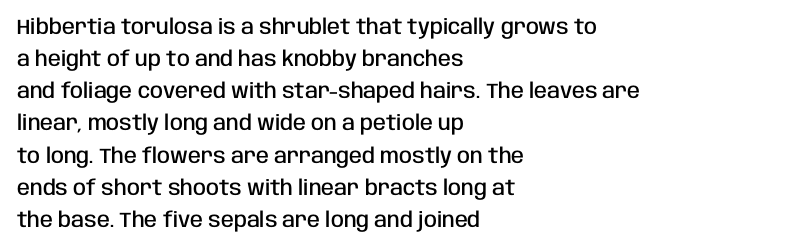
Q: Is the text bold? A: Semi-bold.
Q: Is the text italic (slanted)? A: No, it is upright.
Q: Is the text underlined? A: No.
Q: How is the paragraph aligned? A: Left-aligned.
Q: Is the spacing between letters normal or unusually wide? A: Normal.
Q: Is the spacing between lines tight, normal or loose? A: Normal.
